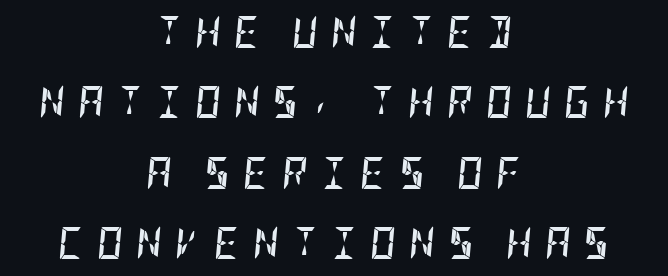
{"italic": "yes", "lean": "right", "slant_degrees": 5, "bold": "yes", "weight": "semibold", "width": "condensed", "stroke_contrast": "low", "x_height": "large", "underline": "no", "align": "center", "line_spacing": "loose", "line_spacing_ratio": 2.2, "letter_spacing": "wide", "letter_spacing_em": 0.4, "glyph_px": 32}
